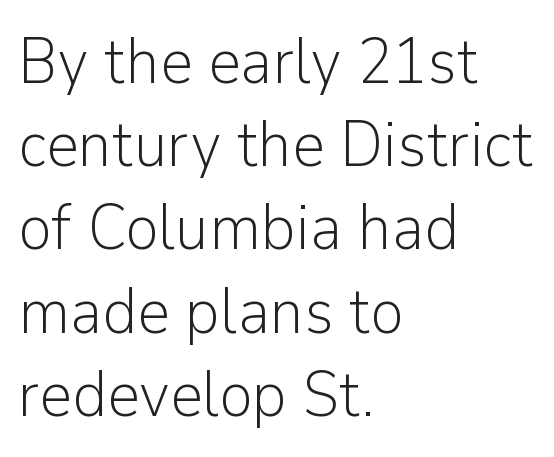
The image shows 64 px light sans-serif type, upright; set left-aligned, normal line spacing (1.3x), normal letter spacing, not underlined; low stroke contrast and a medium x-height.
